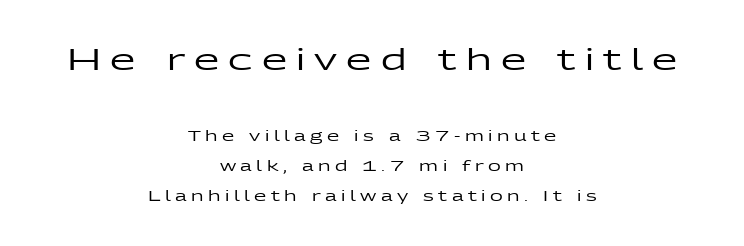
The image shows 29 px wide sans-serif type, upright; set centered, loose line spacing (2.15x), unusually wide letter spacing (+0.32 em), not underlined; the first (top) block is 2.07x larger; low stroke contrast and a medium x-height.
